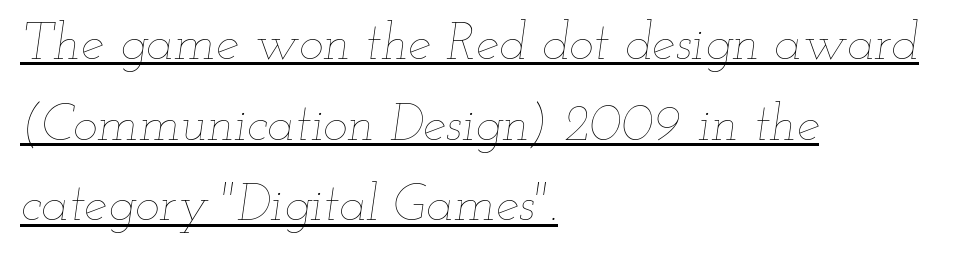
The image shows 52 px thin, wide type, italic (leaning right); set left-aligned, normal line spacing (1.55x), normal letter spacing, underlined; low stroke contrast and a small x-height.
